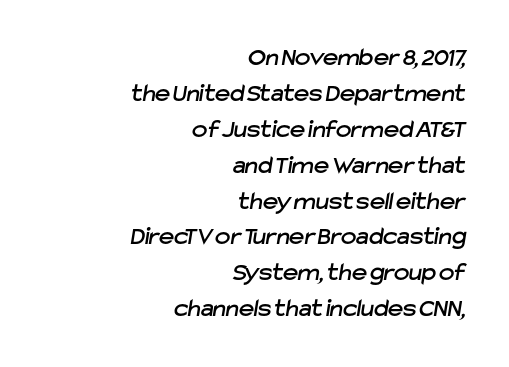
Q: Is the text underlined? A: No.
Q: How is the paragraph aligned? A: Right-aligned.
Q: Is the spacing between letters normal or unusually wide? A: Normal.
Q: Is the spacing between lines tight, normal or loose? A: Normal.
